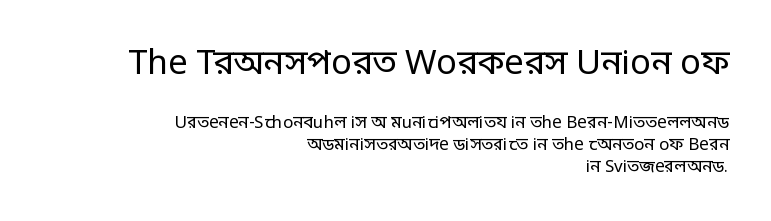
Q: Is the text bold? A: No.
Q: Is the text italic (slanted)? A: No, it is upright.
Q: Is the typeface a serif or a sans-serif typeface? A: Sans-serif.
Q: Is the text underlined? A: No.
Q: How is the paragraph aligned? A: Right-aligned.
Q: Is the spacing between letters normal or unusually wide? A: Normal.
Q: Is the spacing between lines tight, normal or loose? A: Normal.
Q: Which block of text is set in a larger size, the first (top) or the second (bottom)? A: The first (top) one.
Q: Width (condensed, normal, or wide)? A: Condensed.
Q: Stroke contrast? A: Low.
Q: Monospaced? A: No.
